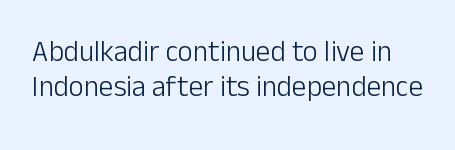
Q: Is the text bold? A: No.
Q: Is the text italic (slanted)? A: No, it is upright.
Q: Is the typeface a serif or a sans-serif typeface? A: Sans-serif.
Q: Is the text underlined? A: No.
Q: Is the spacing between letters normal or unusually wide? A: Normal.
Q: Width (condensed, normal, or wide)? A: Normal.
Q: Stroke contrast? A: Low.
Q: x-height? A: Medium.
Q: Monospaced? A: No.
